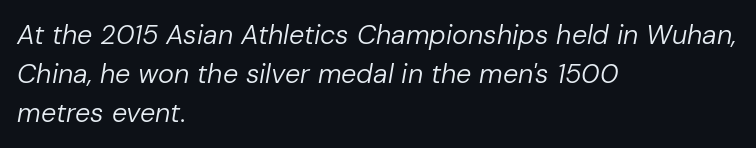
One-word summary of the alignment: left. Is the letter spacing exaggerated? No — it looks like the ordinary default. The space between consecutive lines is moderate. Looking at the ascenders, they clearly lean. The string is rendered with underlining switched off. No heavy texture on the line: the type isn't bold.
